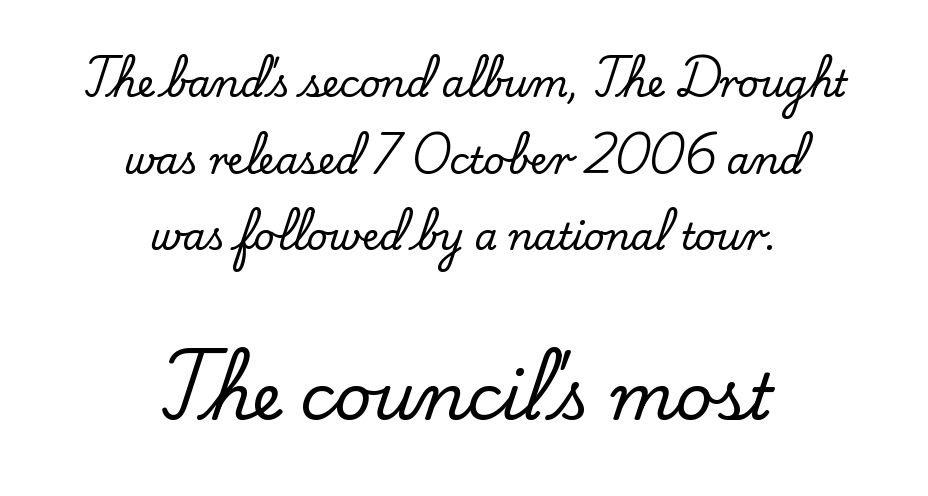
Q: Is the text italic (slanted)? A: Yes.
Q: Is the typeface a serif or a sans-serif typeface? A: Serif.
Q: Is the text underlined? A: No.
Q: How is the paragraph aligned? A: Centered.
Q: Is the spacing between letters normal or unusually wide? A: Normal.
Q: Is the spacing between lines tight, normal or loose? A: Loose.
Q: Which block of text is set in a larger size, the first (top) or the second (bottom)? A: The second (bottom) one.
Q: Width (condensed, normal, or wide)? A: Normal.
Q: Stroke contrast? A: Low.
Q: x-height? A: Small.
Q: Monospaced? A: No.
